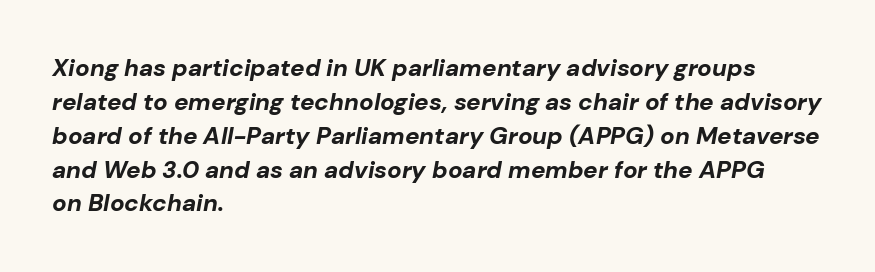
{"italic": "yes", "lean": "right", "slant_degrees": 10, "bold": "yes", "underline": "no", "align": "left", "line_spacing": "normal", "line_spacing_ratio": 1.41, "letter_spacing": "normal", "letter_spacing_em": 0.0, "glyph_px": 24}
